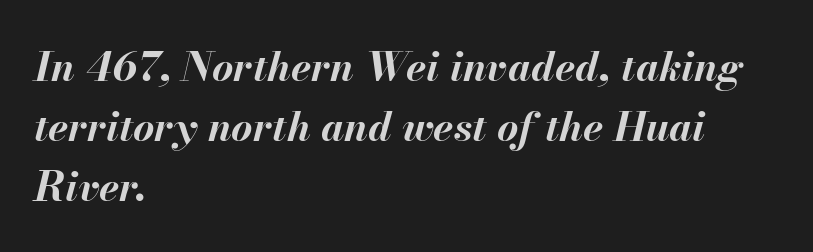
Q: Is the text bold? A: Yes.
Q: Is the text italic (slanted)? A: Yes, it leans right by about 13 degrees.
Q: Is the text underlined? A: No.
Q: How is the paragraph aligned? A: Left-aligned.
Q: Is the spacing between letters normal or unusually wide? A: Normal.
Q: Is the spacing between lines tight, normal or loose? A: Normal.
Q: Width (condensed, normal, or wide)? A: Normal.
Q: Stroke contrast? A: Medium.
Q: x-height? A: Small.
Q: Monospaced? A: No.
